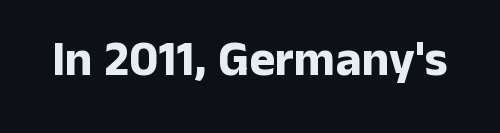
{"serif": "no", "italic": "no", "bold": "yes", "weight": "bold", "width": "normal", "stroke_contrast": "low", "x_height": "medium", "monospaced": "no", "underline": "no", "letter_spacing": "normal", "letter_spacing_em": 0.0, "glyph_px": 49}
